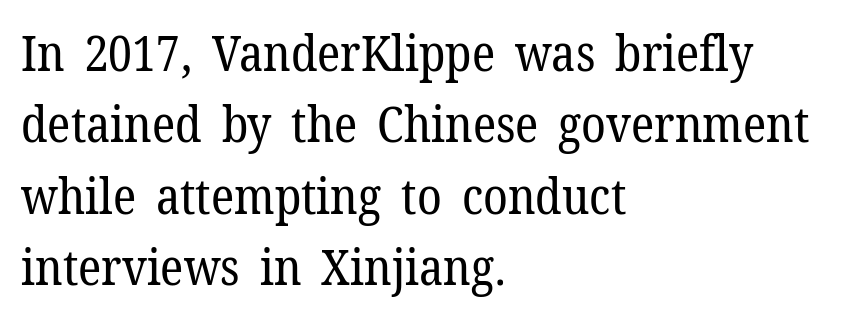
Q: Is the text bold? A: No.
Q: Is the text italic (slanted)? A: No, it is upright.
Q: Is the typeface a serif or a sans-serif typeface? A: Serif.
Q: Is the text underlined? A: No.
Q: How is the paragraph aligned? A: Left-aligned.
Q: Is the spacing between letters normal or unusually wide? A: Normal.
Q: Is the spacing between lines tight, normal or loose? A: Normal.
Q: Width (condensed, normal, or wide)? A: Normal.
Q: Stroke contrast? A: Low.
Q: x-height? A: Medium.
Q: Monospaced? A: No.
